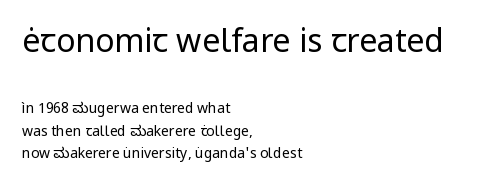
{"serif": "no", "italic": "no", "bold": "no", "weight": "regular", "width": "normal", "stroke_contrast": "low", "x_height": "medium", "monospaced": "no", "underline": "no", "align": "left", "line_spacing": "normal", "line_spacing_ratio": 1.63, "letter_spacing": "normal", "letter_spacing_em": 0.0, "larger_block": "first", "size_ratio": 2.29, "glyph_px": 32}
